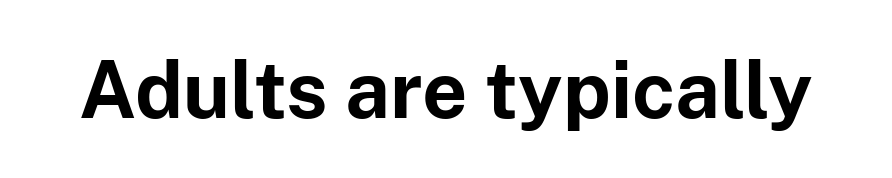
The image shows 79 px bold sans-serif type, upright; set normal letter spacing, not underlined; low stroke contrast and a medium x-height.
